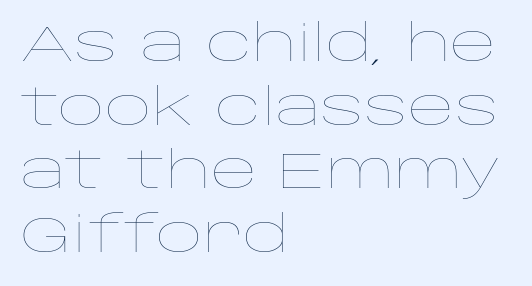
When letters stand straight like this, we call the style roman or upright. Which margin do the lines hug? The left one — the right edge is uneven. Underlining? Definitely not there. The font is comparable to plain body text, perhaps lighter. Think of a printed novel: that variable character pitch is what you see here. Glyph-to-glyph distance matches everyday printed text.
